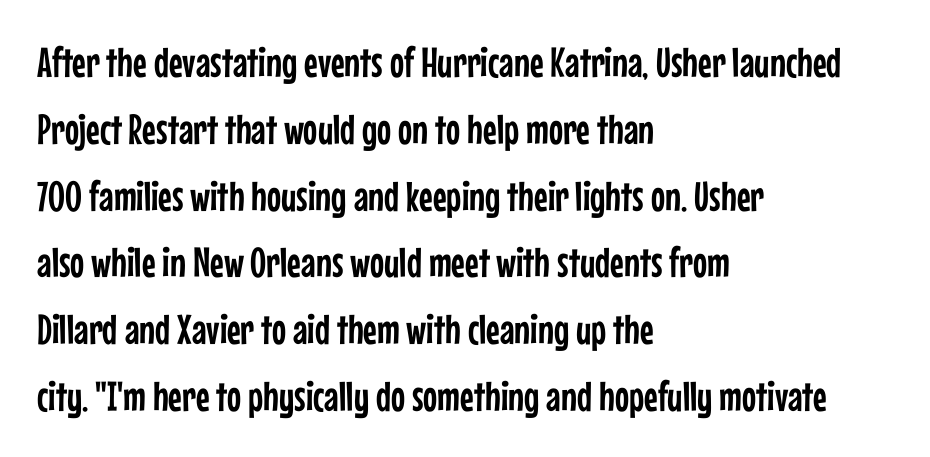
{"serif": "no", "italic": "no", "width": "condensed", "stroke_contrast": "low", "x_height": "medium", "monospaced": "no", "underline": "no", "align": "left", "line_spacing": "normal", "line_spacing_ratio": 1.59, "letter_spacing": "normal", "letter_spacing_em": 0.0, "glyph_px": 42}
